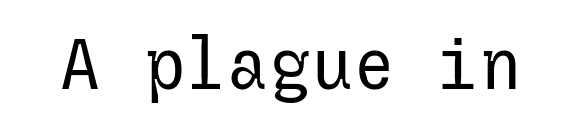
Vertical strokes here are truly vertical. Underlining? Definitely not there. The tracking reads as untouched default to a designer's eye. Examine the stroke ends and you'll find no serifs.
